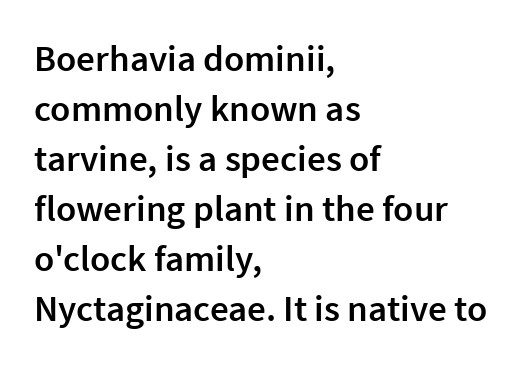
This rendering features lettering with no underline. Stroke terminals: plain, sans-serif. Here the glyphs are tracked normally, forming tight word shapes. The letters advance in unequal steps, a hallmark of proportional type.
